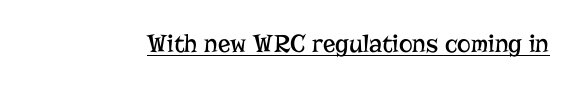
Q: Is the text bold? A: No.
Q: Is the text italic (slanted)? A: No, it is upright.
Q: Is the text underlined? A: Yes.
Q: Is the spacing between letters normal or unusually wide? A: Normal.
